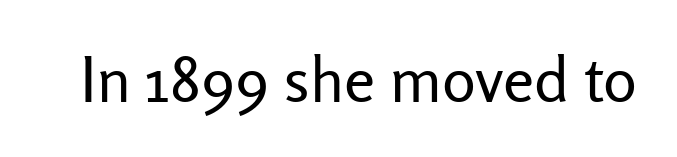
The image shows 63 px regular-weight sans-serif type, upright; set normal letter spacing, not underlined; low stroke contrast and a medium x-height.
